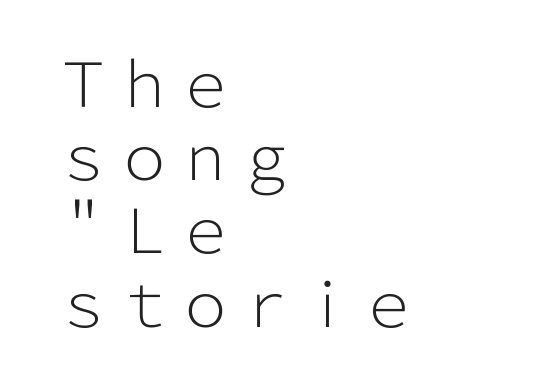
{"serif": "no", "italic": "no", "bold": "no", "weight": "light", "width": "normal", "stroke_contrast": "low", "x_height": "medium", "monospaced": "no", "underline": "no", "align": "left", "line_spacing_ratio": 1.2, "letter_spacing": "normal", "letter_spacing_em": 0.0, "glyph_px": 61}
